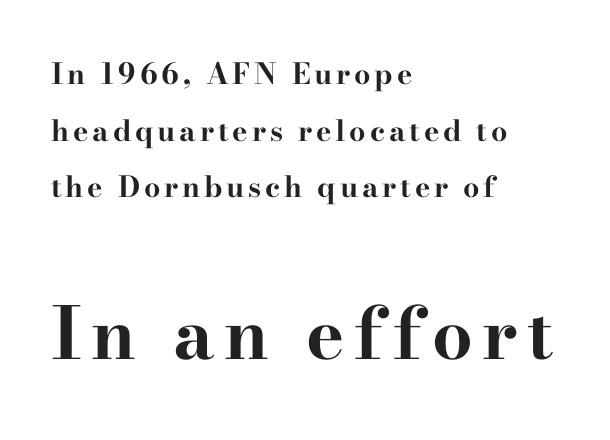
Q: Is the text bold? A: Yes.
Q: Is the text italic (slanted)? A: No, it is upright.
Q: Is the typeface a serif or a sans-serif typeface? A: Serif.
Q: Is the text underlined? A: No.
Q: How is the paragraph aligned? A: Left-aligned.
Q: Is the spacing between lines tight, normal or loose? A: Loose.
Q: Which block of text is set in a larger size, the first (top) or the second (bottom)? A: The second (bottom) one.
Q: Width (condensed, normal, or wide)? A: Wide.
Q: Stroke contrast? A: High.
Q: x-height? A: Small.
Q: Monospaced? A: No.
